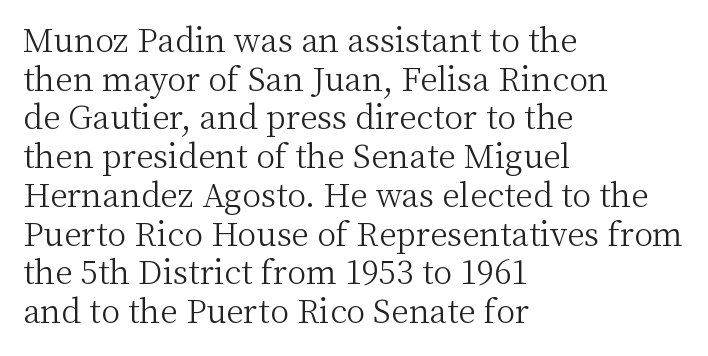
Q: Is the text bold? A: No.
Q: Is the text italic (slanted)? A: No, it is upright.
Q: Is the typeface a serif or a sans-serif typeface? A: Serif.
Q: Is the text underlined? A: No.
Q: How is the paragraph aligned? A: Left-aligned.
Q: Is the spacing between letters normal or unusually wide? A: Normal.
Q: Width (condensed, normal, or wide)? A: Normal.
Q: Stroke contrast? A: Medium.
Q: x-height? A: Medium.
Q: Monospaced? A: No.
